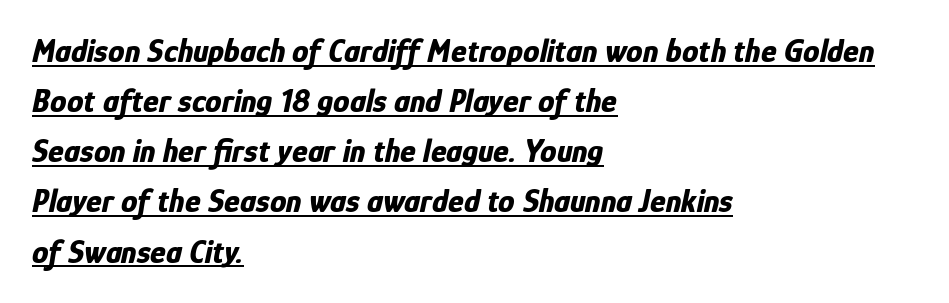
The image shows 33 px bold, condensed type, italic (leaning right); set left-aligned, normal line spacing (1.52x), normal letter spacing, underlined; low stroke contrast and a medium x-height.
